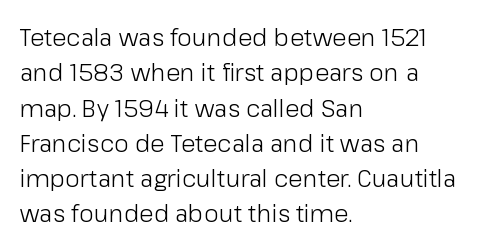
Tracking value appears to be zero — textbook default spacing. Posture: straight, roman, zero tilt. Leftover space on each line is placed entirely after the last word. This is not heavy type; no bold has been used.
